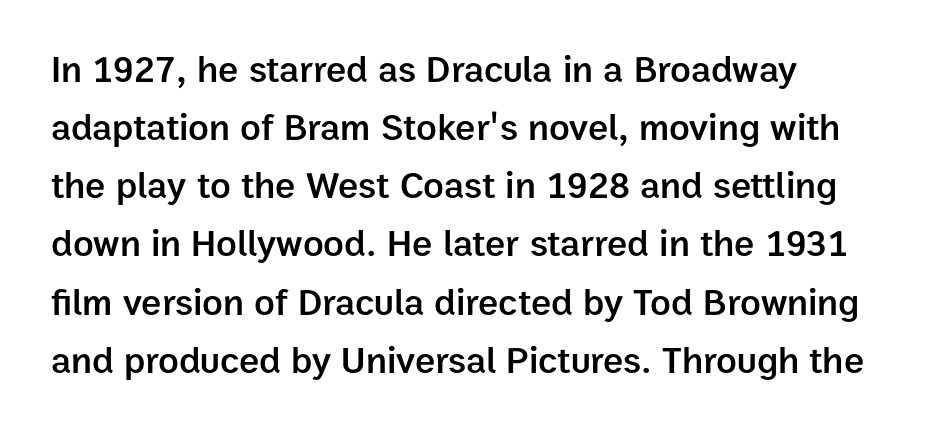
Each new line begins a customary step beneath the previous one. Here the designer chose a conventional face with non-uniform glyph widths. How heavy is the stroke? Medium-heavy — a semibold, shy of bold. The horizontal fit of the characters is conventional and even. You can tell it's not italic because the verticals are truly vertical.
